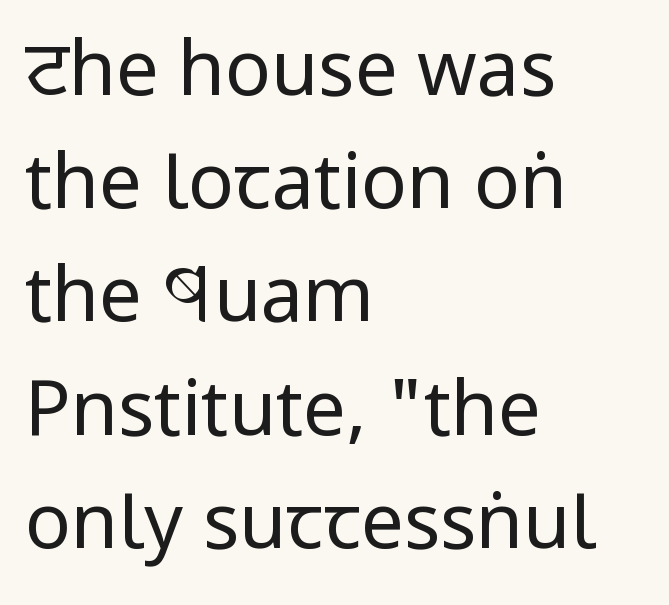
Proportional: the letters do not fall into vertical columns. This rendering features lettering with no underline. The lines in this sample share a left origin and differ only in where they stop. Font category for this specimen: sans-serif.
